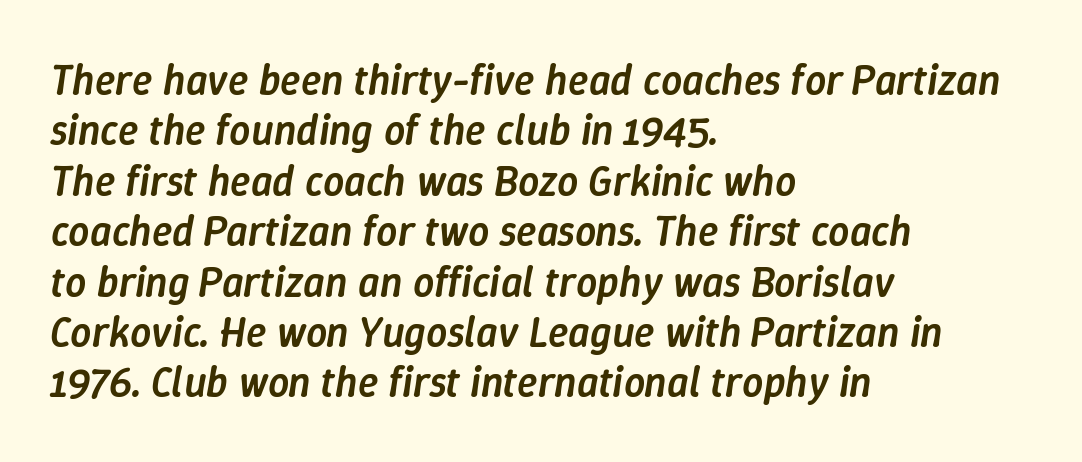
Q: Is the text bold? A: Semi-bold.
Q: Is the text italic (slanted)? A: Yes, it leans right by about 9 degrees.
Q: Is the text underlined? A: No.
Q: How is the paragraph aligned? A: Left-aligned.
Q: Is the spacing between letters normal or unusually wide? A: Normal.
Q: Width (condensed, normal, or wide)? A: Normal.
Q: Stroke contrast? A: Low.
Q: x-height? A: Medium.
Q: Monospaced? A: No.
